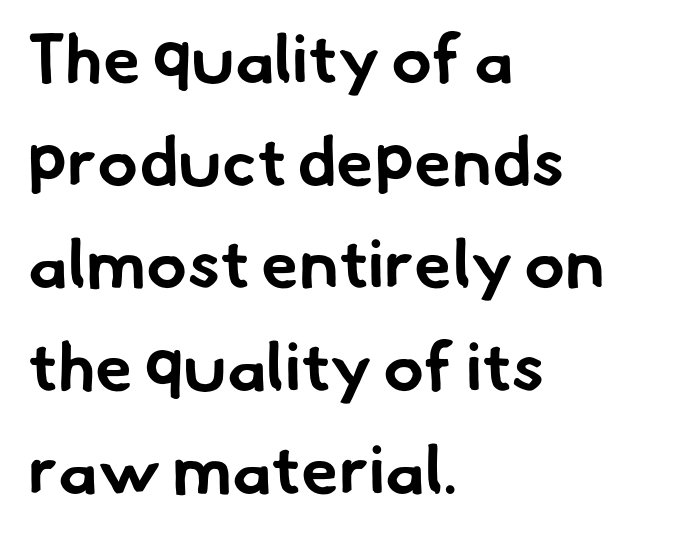
The image shows 68 px bold sans-serif type; set left-aligned, normal line spacing (1.51x), normal letter spacing, not underlined; low stroke contrast and a small x-height.
